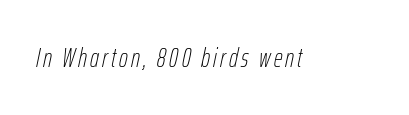
The image shows 27 px text type, italic (leaning right); set not underlined.
